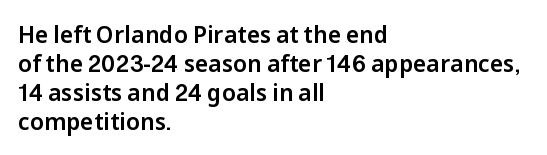
The image shows 23 px text type, upright; set left-aligned, normal line spacing (1.26x), normal letter spacing, not underlined.
